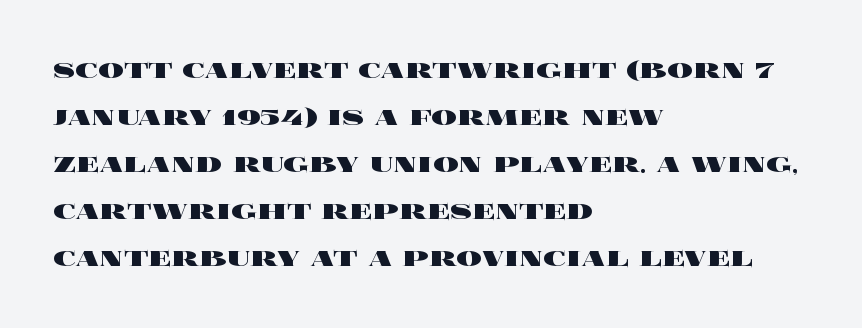
The face used here is proportionally spaced, like ordinary book or web type. Where is the straight margin? On the left. Clear beneath every line of the passage. Every letter is thick-stroked: bold, no question. Default kerning and tracking; the words read as compact shapes.
